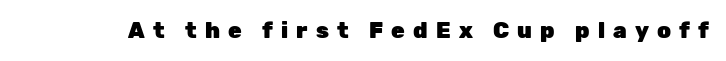
Vertical strokes here are truly vertical. The area under the type is left untouched. The rendering inserts visible extra space after every character. Chunky letters — that's bold for sure.
